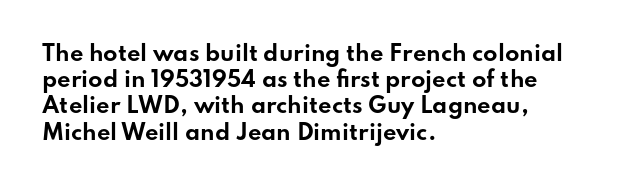
The image shows 21 px bold type, upright; set left-aligned, normal line spacing (1.25x), normal letter spacing, not underlined.
